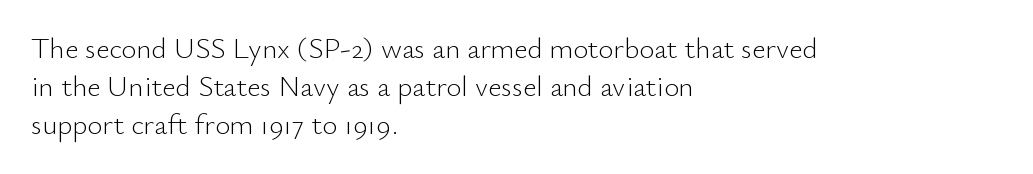
The image shows 29 px light sans-serif type, upright; set left-aligned, normal line spacing (1.31x), normal letter spacing, not underlined; low stroke contrast and a small x-height.
